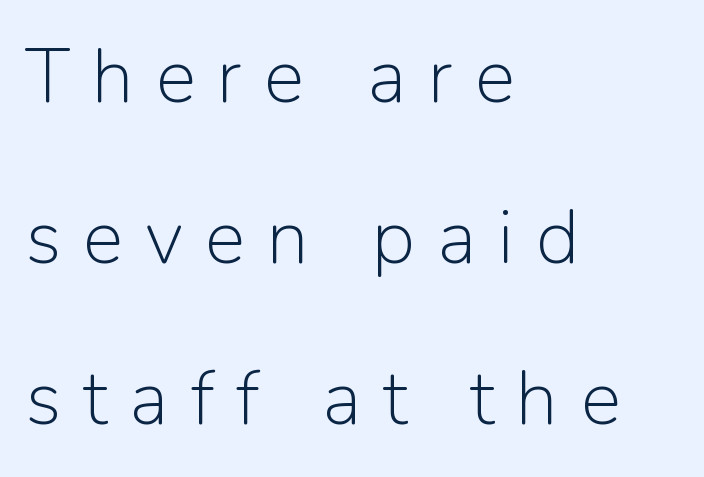
Reading down the block, your eye returns to a fixed left position each line. The passage shown is not bold in any degree. Check the space under the baseline: it is left empty. Leading: increased.
